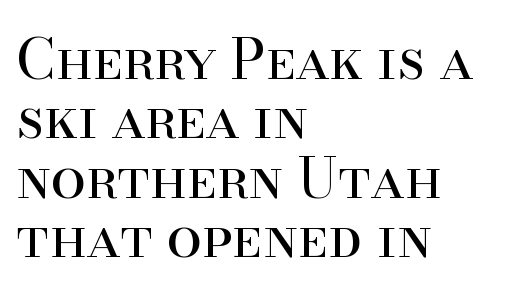
Q: Is the text bold? A: No.
Q: Is the text italic (slanted)? A: No, it is upright.
Q: Is the typeface a serif or a sans-serif typeface? A: Serif.
Q: Is the text underlined? A: No.
Q: How is the paragraph aligned? A: Left-aligned.
Q: Is the spacing between letters normal or unusually wide? A: Normal.
Q: Is the spacing between lines tight, normal or loose? A: Tight.
Q: Width (condensed, normal, or wide)? A: Normal.
Q: Stroke contrast? A: High.
Q: x-height? A: Small.
Q: Monospaced? A: No.
